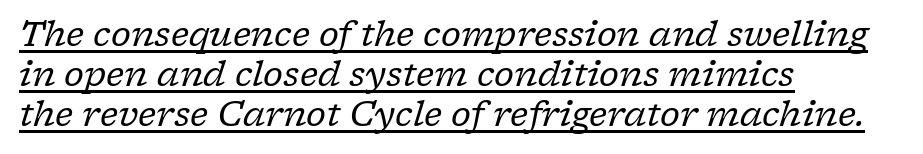
Notice how the passage keeps a crisp vertical edge on the left only. Italic: yes, the glyphs are oblique. The characters are drawn with everyday or finer stroke widths. Check the space under the baseline: a stroke is drawn there. Varying glyph widths throughout — classic text-font behaviour. In terms of letterform style, serifs are clearly present.
